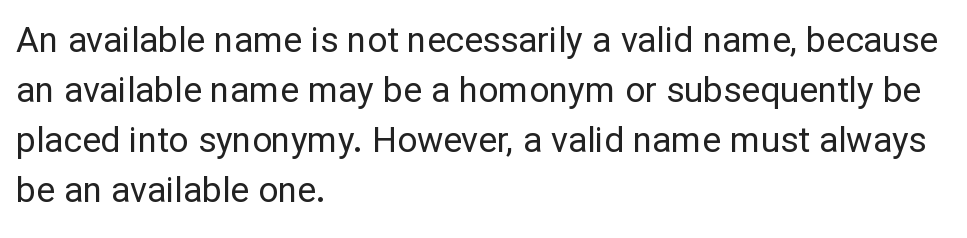
Layout note: lines flush left. It's the straight-up-and-down kind of type. The passage shown is typed in a proportional face where columns would drift. Evenly set lines give the paragraph a standard silhouette.
